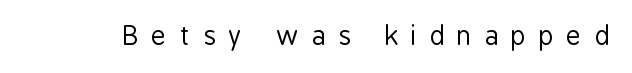
Each stroke keeps to a modest, everyday thickness or less. Letter spacing: wide. The string is rendered with underlining switched off. A typesetter would mark this as roman, not italic.
